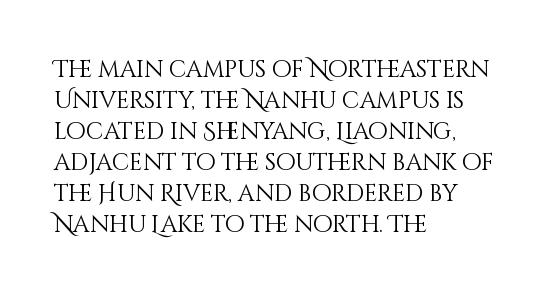
Posture: upright roman. The ragged edge is on the right, which tells us the setting is flush left. Reading down the column, the eye jumps a familiar distance to each next line. The specimen omits any rule beneath the text block's lines. The face looks like a standard text weight, possibly lighter.
